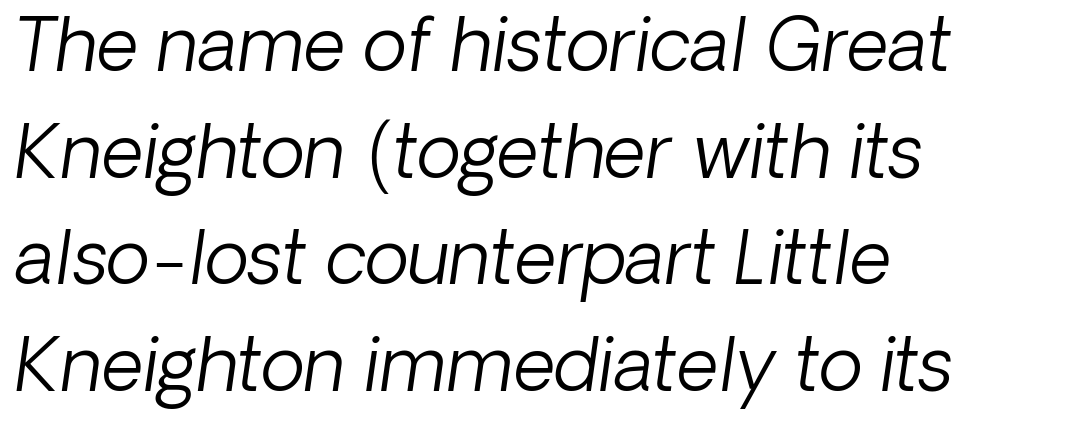
Q: Is the text bold? A: No.
Q: Is the text italic (slanted)? A: Yes, it leans right by about 8 degrees.
Q: Is the text underlined? A: No.
Q: How is the paragraph aligned? A: Left-aligned.
Q: Is the spacing between letters normal or unusually wide? A: Normal.
Q: Is the spacing between lines tight, normal or loose? A: Normal.
Q: Width (condensed, normal, or wide)? A: Normal.
Q: Stroke contrast? A: Low.
Q: x-height? A: Medium.
Q: Monospaced? A: No.
